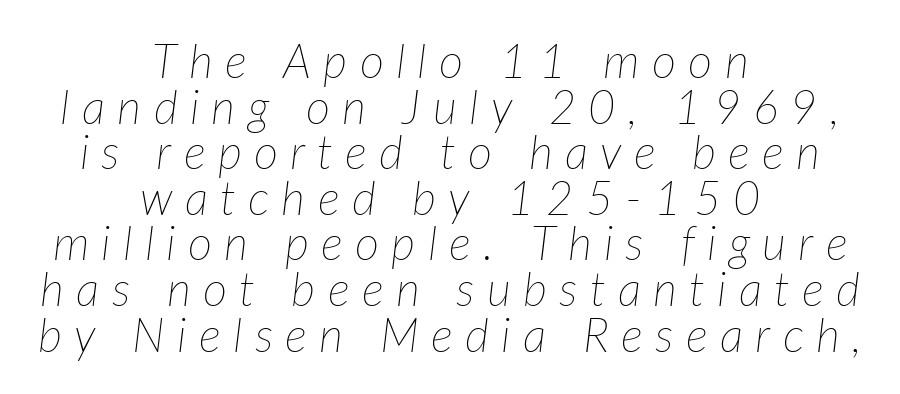
The image shows 47 px thin type, italic (leaning right); set centered, tight line spacing (0.97x), unusually wide letter spacing (+0.26 em), not underlined; low stroke contrast and a medium x-height.
